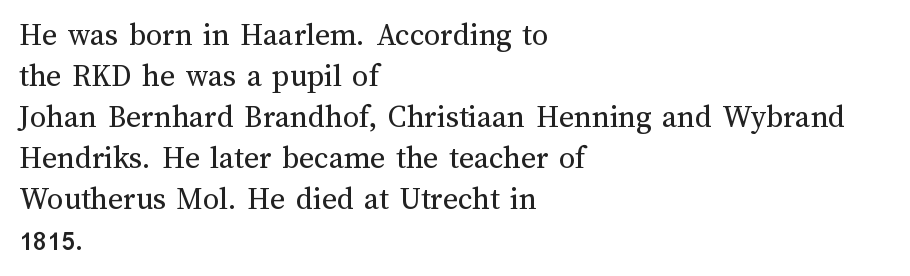
Characters follow at the spacing the type designer built in. This sample has the flowing, uneven cadence of proportional lettering. A normal amount of white space separates one row of letters from the next. The specimen omits any rule beneath the text block's lines. This is roman type, the default non-slanted kind.
